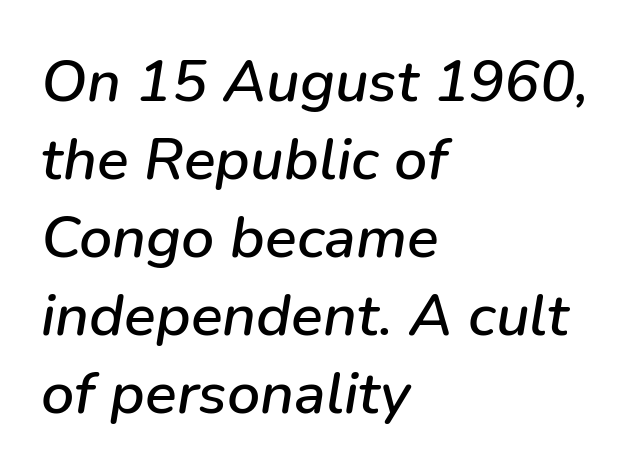
The image shows 59 px text type, italic (leaning right); set left-aligned, normal line spacing (1.32x), normal letter spacing, not underlined; low stroke contrast and a medium x-height.
